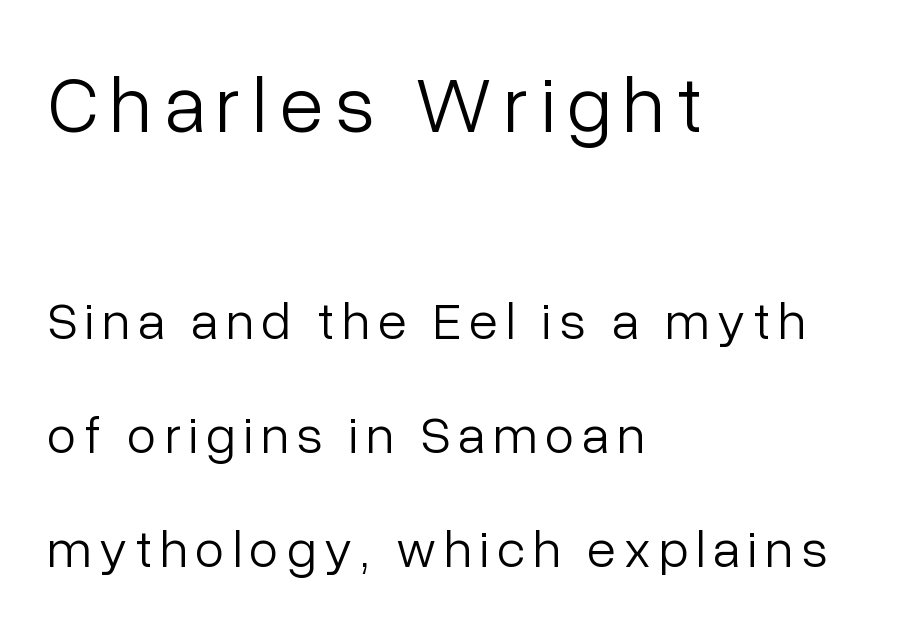
The image shows 80 px light sans-serif type, upright; set left-aligned, loose line spacing (2.15x), not underlined; the first (top) block is 1.51x larger; low stroke contrast and a medium x-height.
